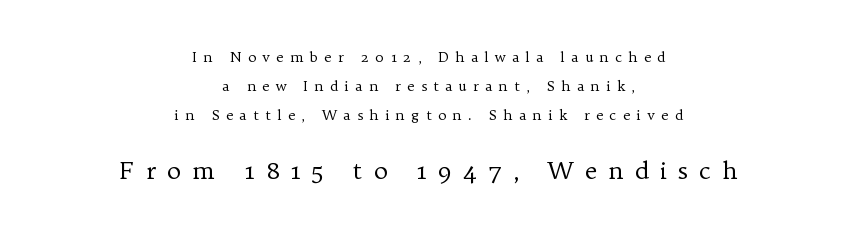
{"italic": "no", "bold": "no", "underline": "no", "align": "center", "line_spacing": "loose", "line_spacing_ratio": 2.08, "letter_spacing": "wide", "letter_spacing_em": 0.45, "larger_block": "second", "size_ratio": 1.71, "glyph_px": 24}
